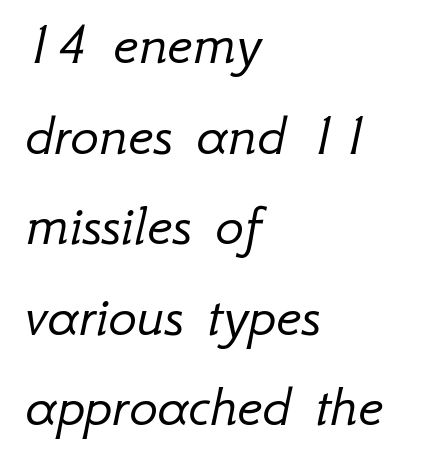
The image shows 60 px light type, italic (leaning right); set left-aligned, normal line spacing (1.51x), normal letter spacing, not underlined; low stroke contrast and a small x-height.
